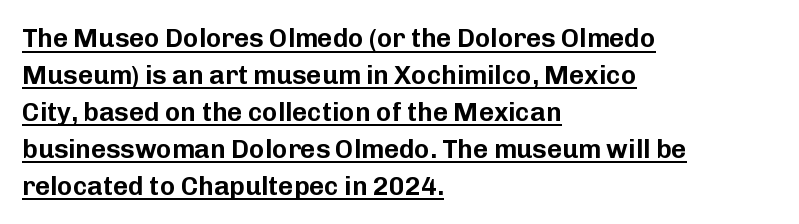
The type is set solid horizontally, with unmodified tracking. The letters stand straight up with perfectly vertical stems. Honestly, the underline is the first thing you notice here. The lines sit at an ordinary, default distance from one another. Which margin do the lines hug? The left one — the right edge is uneven.
